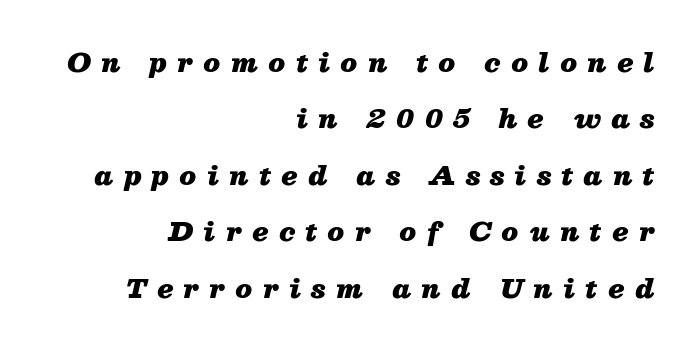
Descenders are the only things crossing below the line. Substantial extra tracking has been applied to these lines. Vertical spacing — loose. The lines are quadded right. The lettering tilts uniformly, giving the passage an italic look.
